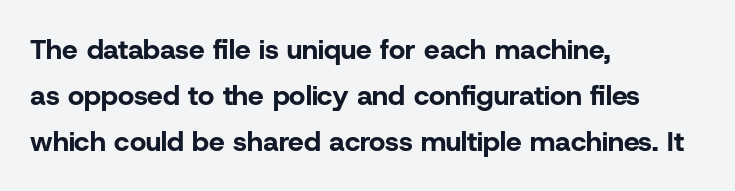
Underline: absent. This sample is left-justified, so line endings fall wherever the words run out. The typography opts for an upright posture over an oblique one. Chunky letters — that's bold for sure.
